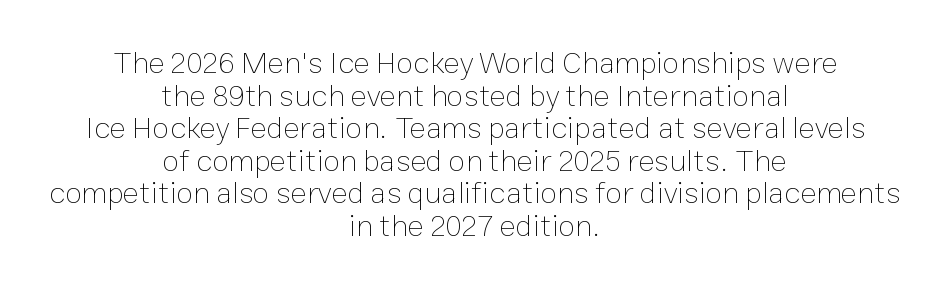
The image shows 31 px thin type, upright; set centered, tight line spacing (1.05x), normal letter spacing, not underlined; low stroke contrast and a medium x-height.
